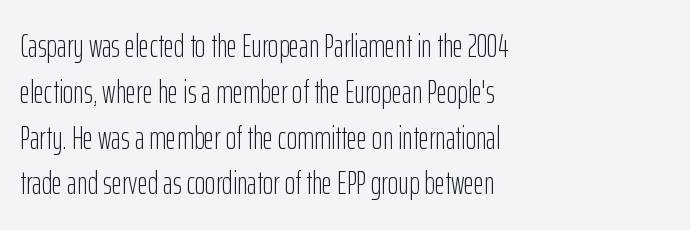
{"serif": "no", "italic": "no", "bold": "no", "weight": "light", "width": "condensed", "stroke_contrast": "low", "x_height": "medium", "monospaced": "no", "underline": "no", "align": "left", "line_spacing": "normal", "line_spacing_ratio": 1.43, "letter_spacing": "normal", "letter_spacing_em": 0.0, "glyph_px": 32}
